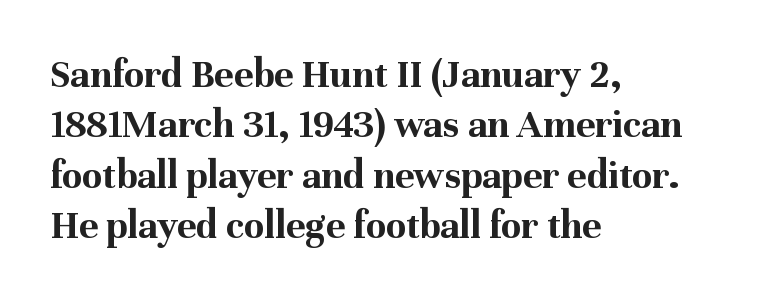
It's the straight-up-and-down kind of type. The glyphs have the mass of a bold cut. Quick note: underline off. The glyphs in this specimen are seriffed. The tracking reads as untouched default to a designer's eye. The typesetter chose a ragged-right arrangement here.
